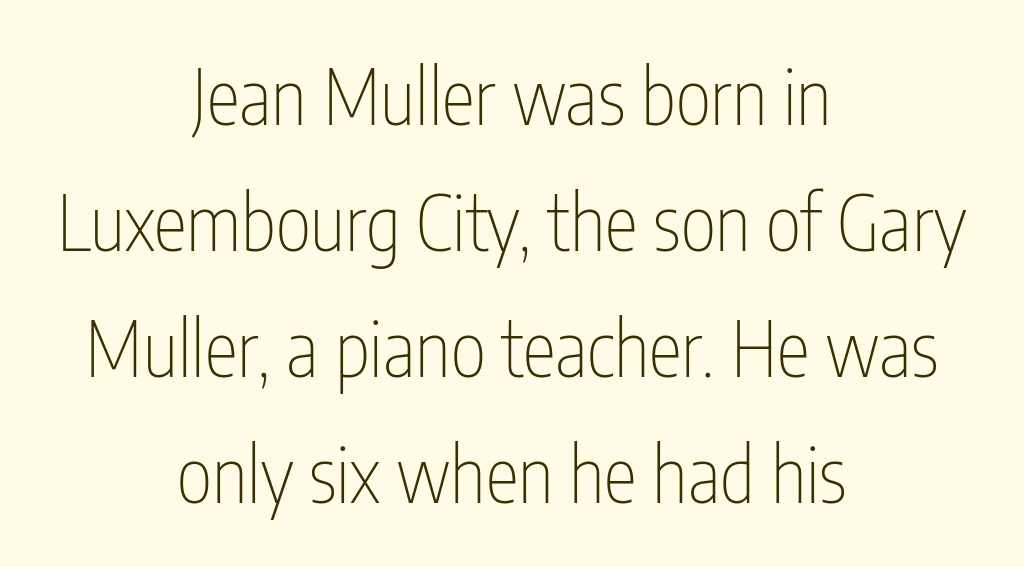
The image shows 76 px thin, condensed sans-serif type, upright; set centered, normal line spacing (1.66x), normal letter spacing, not underlined; low stroke contrast and a medium x-height.
